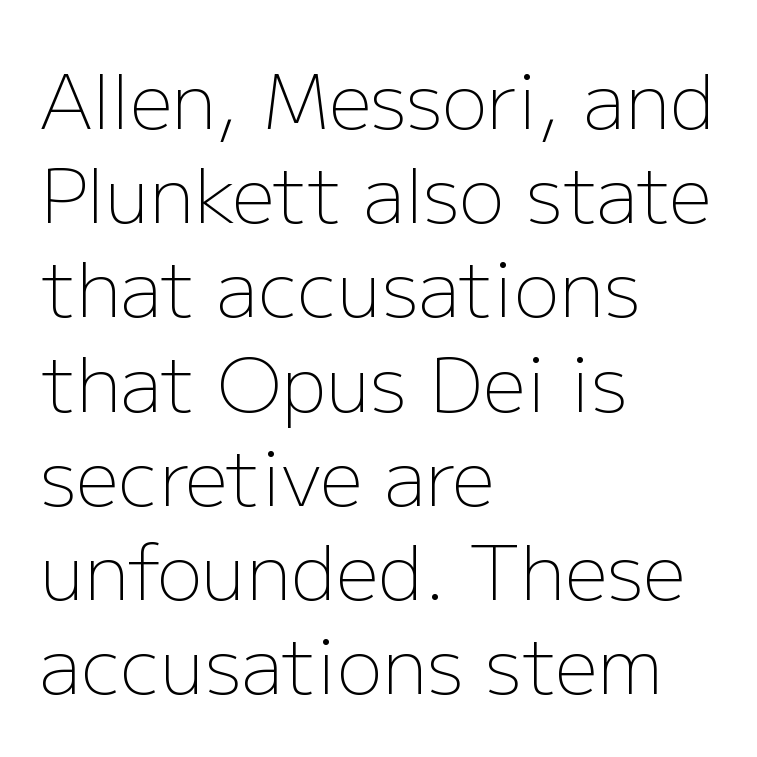
Q: Is the text bold? A: No.
Q: Is the text italic (slanted)? A: No, it is upright.
Q: Is the typeface a serif or a sans-serif typeface? A: Sans-serif.
Q: Is the text underlined? A: No.
Q: How is the paragraph aligned? A: Left-aligned.
Q: Is the spacing between letters normal or unusually wide? A: Normal.
Q: Width (condensed, normal, or wide)? A: Normal.
Q: Stroke contrast? A: Low.
Q: x-height? A: Medium.
Q: Monospaced? A: No.
